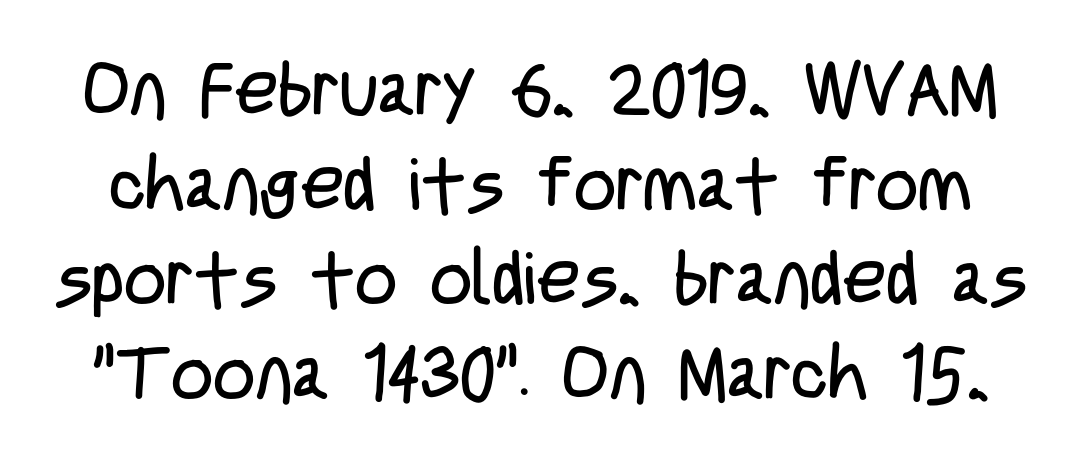
{"serif": "no", "italic": "no", "bold": "no", "weight": "regular", "width": "condensed", "stroke_contrast": "low", "x_height": "large", "monospaced": "no", "underline": "no", "line_spacing": "normal", "line_spacing_ratio": 1.28, "letter_spacing": "normal", "letter_spacing_em": 0.0, "glyph_px": 74}
